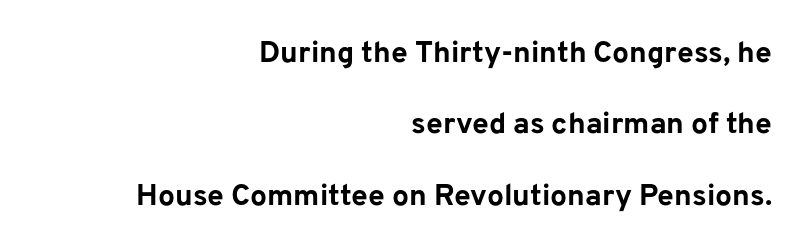
The image shows 30 px bold sans-serif type, upright; set right-aligned, loose line spacing (2.38x), normal letter spacing, not underlined; low stroke contrast and a medium x-height.
